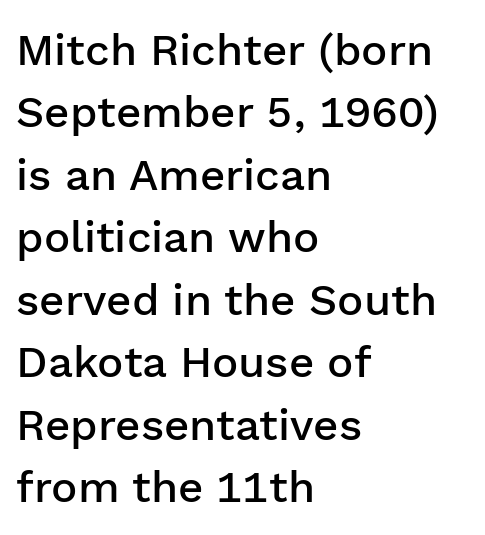
The image shows 44 px semibold sans-serif type, upright; set left-aligned, normal line spacing (1.42x), normal letter spacing, not underlined; low stroke contrast and a medium x-height.
